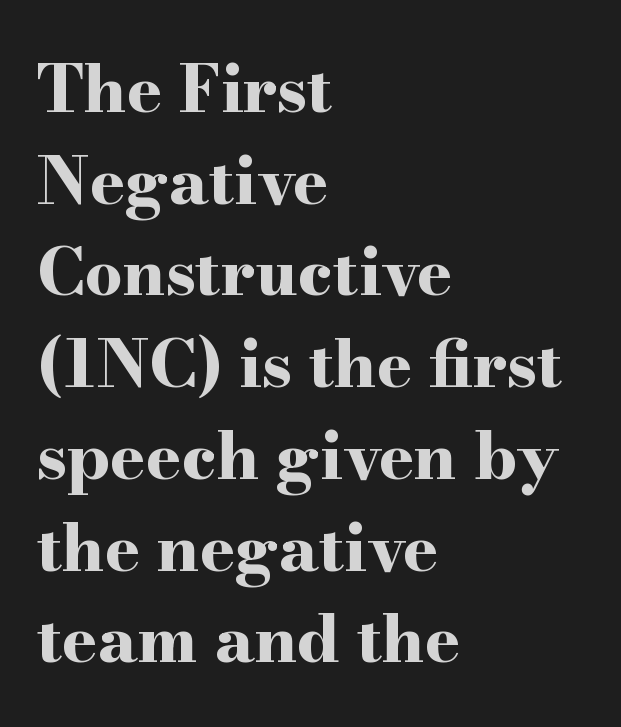
The image shows 66 px bold, wide serif type, upright; set left-aligned, normal line spacing (1.39x), normal letter spacing, not underlined; high stroke contrast and a small x-height.
